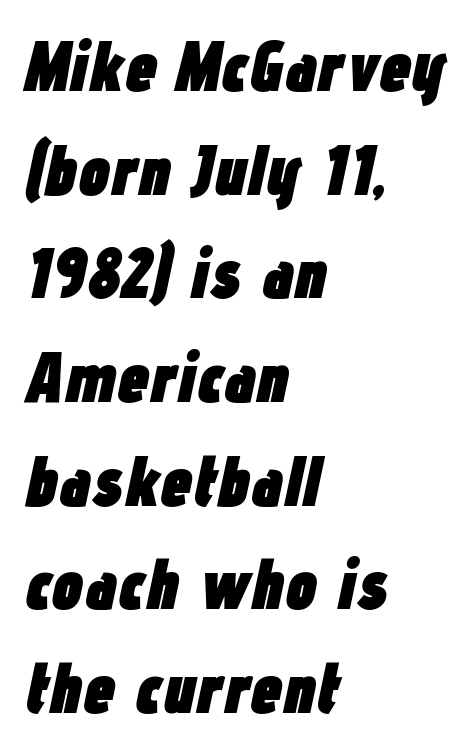
How would I describe the line gaps? Plain and ordinary. The passage shown is emphatically bold. Compared with ordinary roman type, these characters are visibly tilted. Here the designer chose a conventional face with non-uniform glyph widths. Does extra space separate the letters? No, they use regular spacing.
